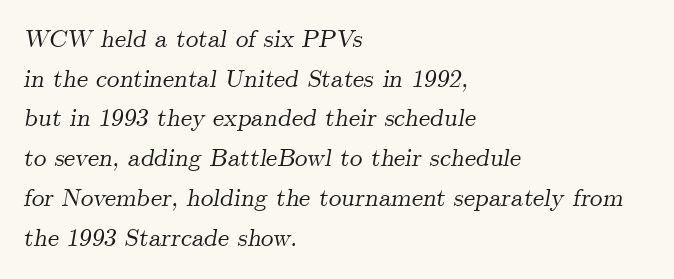
The passage shown stacks its lines at a standard gap. The line texture is even and compact thanks to regular tracking. The space directly below the letters is spotless. When letters slant like this, we call the style italic. A classic flush-left, rag-right setting is used for this passage.
